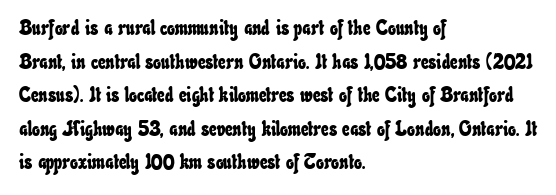
Q: Is the text underlined? A: No.
Q: How is the paragraph aligned? A: Left-aligned.
Q: Is the spacing between letters normal or unusually wide? A: Normal.
Q: Is the spacing between lines tight, normal or loose? A: Normal.
